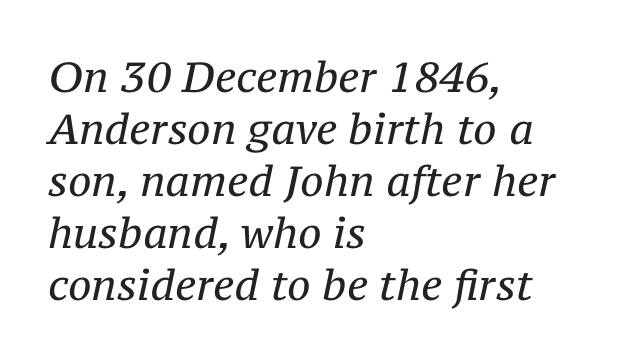
Q: Is the text bold? A: No.
Q: Is the text italic (slanted)? A: Yes, it leans right by about 12 degrees.
Q: Is the typeface a serif or a sans-serif typeface? A: Serif.
Q: Is the text underlined? A: No.
Q: How is the paragraph aligned? A: Left-aligned.
Q: Is the spacing between letters normal or unusually wide? A: Normal.
Q: Width (condensed, normal, or wide)? A: Normal.
Q: Stroke contrast? A: Medium.
Q: x-height? A: Medium.
Q: Monospaced? A: No.
